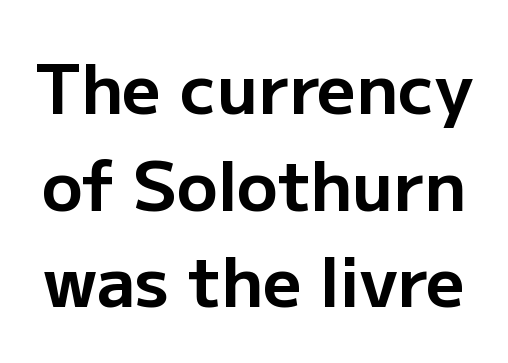
Heavy, bold letterforms. Think of a printed novel: that variable character pitch is what you see here. Quick note: underline off. The rendering keeps characters at their native spacing. A typesetter would label this face a sans.
